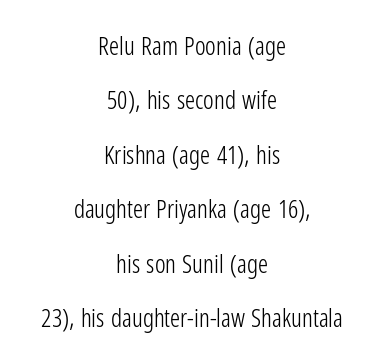
The image shows 25 px text type, upright; set centered, loose line spacing (2.18x), normal letter spacing, not underlined.
